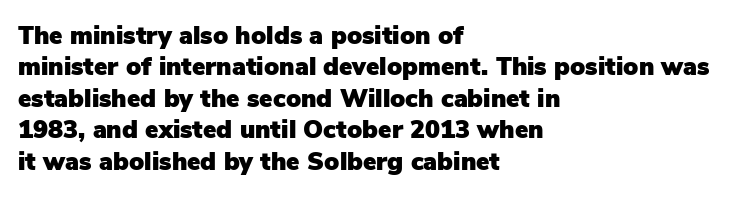
The image shows 25 px text type, upright; set left-aligned, normal line spacing (1.26x), normal letter spacing, not underlined.
